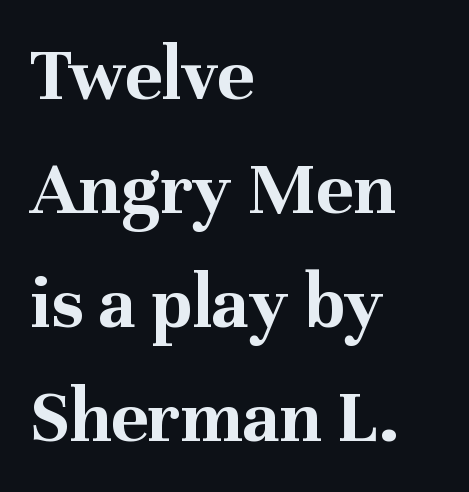
The image shows 78 px bold serif type, upright; set left-aligned, normal line spacing (1.46x), normal letter spacing, not underlined; medium stroke contrast and a medium x-height.
